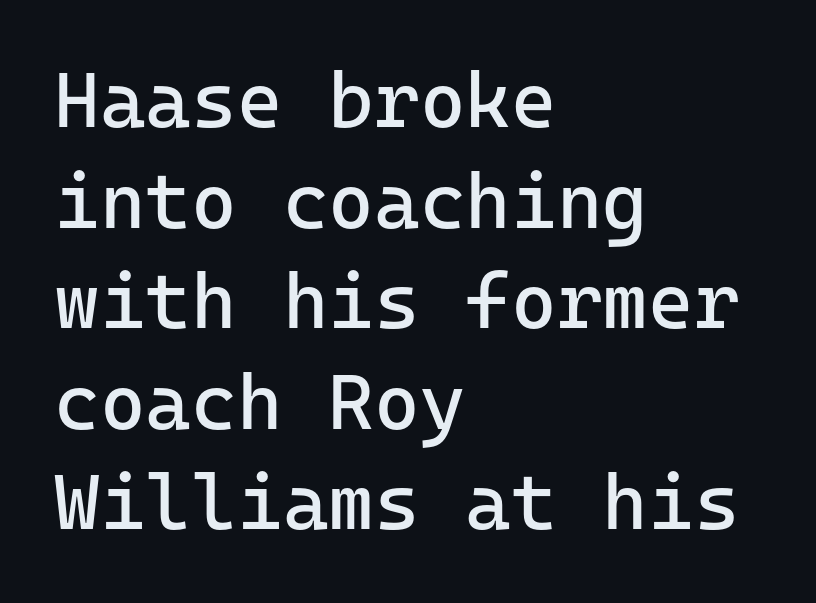
{"serif": "no", "italic": "no", "bold": "no", "weight": "regular", "width": "normal", "stroke_contrast": "low", "x_height": "medium", "monospaced": "yes", "underline": "no", "align": "left", "line_spacing": "normal", "line_spacing_ratio": 1.29, "letter_spacing": "normal", "letter_spacing_em": 0.0, "glyph_px": 78}
